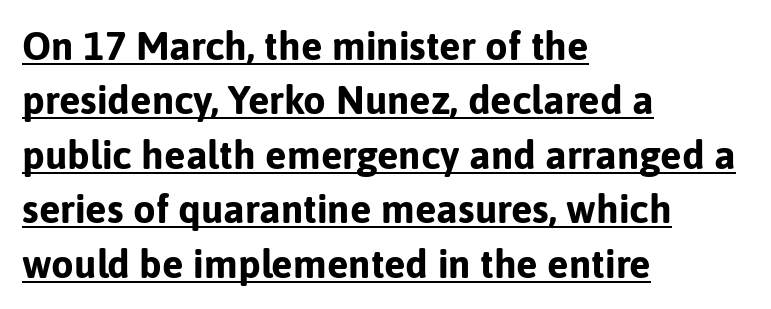
The image shows 40 px bold sans-serif type, upright; set left-aligned, normal line spacing (1.36x), normal letter spacing, underlined; low stroke contrast and a medium x-height.
